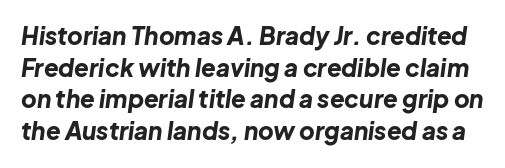
{"italic": "yes", "lean": "right", "slant_degrees": 8, "bold": "yes", "underline": "no", "line_spacing": "normal", "line_spacing_ratio": 1.32, "letter_spacing": "normal", "letter_spacing_em": 0.0, "glyph_px": 24}
